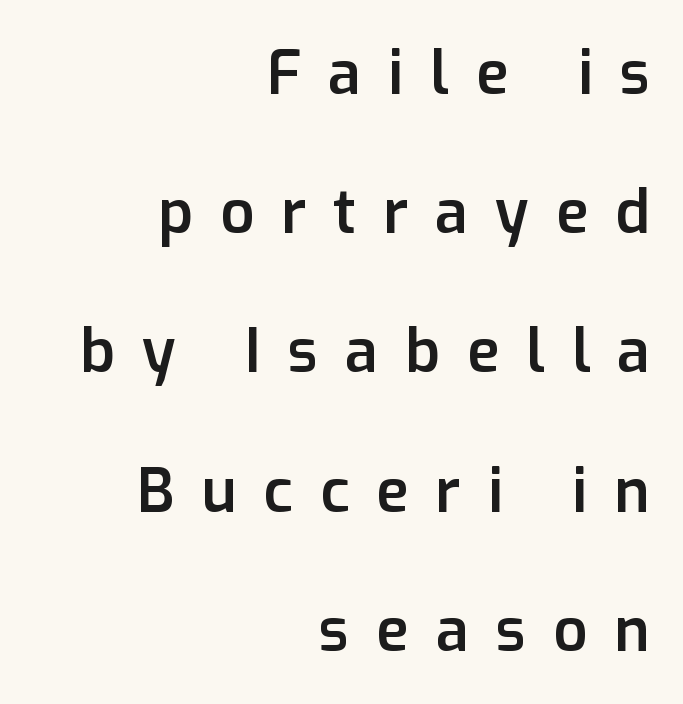
{"serif": "no", "italic": "no", "bold": "semi", "weight": "semibold", "width": "normal", "stroke_contrast": "low", "x_height": "medium", "monospaced": "no", "underline": "no", "align": "right", "line_spacing": "loose", "line_spacing_ratio": 2.32, "letter_spacing": "wide", "letter_spacing_em": 0.45, "glyph_px": 60}
